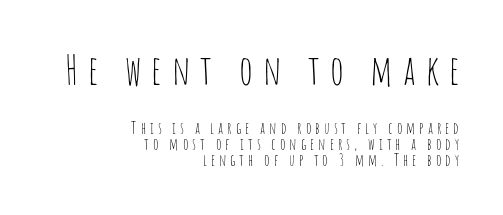
The letters carry no serifs — their stems end cleanly without finishing strokes. Each letter keeps its own natural width here, so spacing adapts to shape. Each word looks stretched out because of the extra space between its letters. The composition opens big and finishes small.
